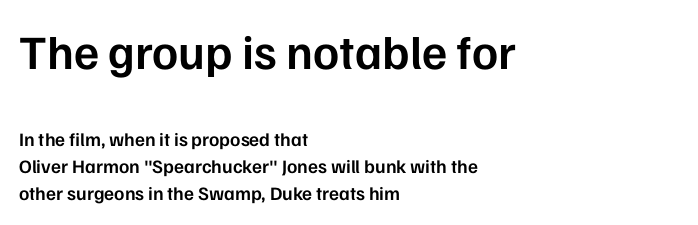
Q: Is the text bold? A: Semi-bold.
Q: Is the text italic (slanted)? A: No, it is upright.
Q: Is the typeface a serif or a sans-serif typeface? A: Sans-serif.
Q: Is the text underlined? A: No.
Q: How is the paragraph aligned? A: Left-aligned.
Q: Is the spacing between letters normal or unusually wide? A: Normal.
Q: Is the spacing between lines tight, normal or loose? A: Normal.
Q: Which block of text is set in a larger size, the first (top) or the second (bottom)? A: The first (top) one.
Q: Width (condensed, normal, or wide)? A: Normal.
Q: Stroke contrast? A: Low.
Q: x-height? A: Medium.
Q: Monospaced? A: No.
